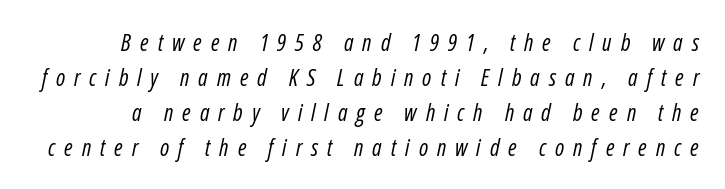
{"italic": "yes", "lean": "right", "slant_degrees": 12, "bold": "no", "underline": "no", "line_spacing": "normal", "line_spacing_ratio": 1.52, "letter_spacing": "wide", "letter_spacing_em": 0.39, "glyph_px": 23}
